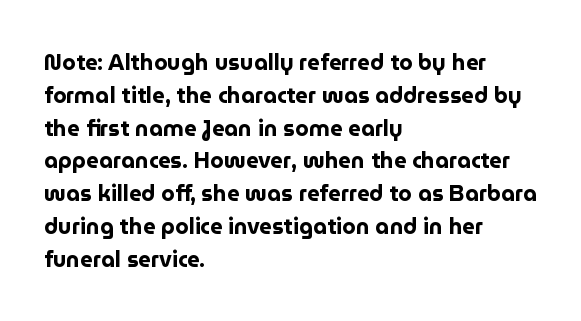
Nobody touched the tracking dial on this one. Alignment: flush left. Tall strokes in this sample are plumb rather than angled. Weight: bold.
